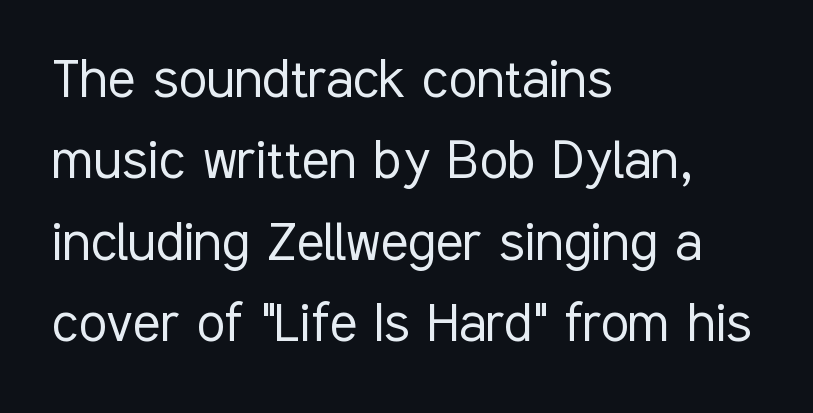
Q: Is the text bold? A: No.
Q: Is the text italic (slanted)? A: No, it is upright.
Q: Is the typeface a serif or a sans-serif typeface? A: Sans-serif.
Q: Is the text underlined? A: No.
Q: How is the paragraph aligned? A: Left-aligned.
Q: Is the spacing between letters normal or unusually wide? A: Normal.
Q: Is the spacing between lines tight, normal or loose? A: Normal.
Q: Width (condensed, normal, or wide)? A: Condensed.
Q: Stroke contrast? A: Low.
Q: x-height? A: Medium.
Q: Monospaced? A: No.
